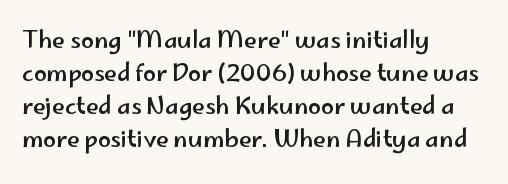
Plain, unruled lines of type. Letter spacing: default. Quick note: interline space is typical. Does the lettering tilt? It doesn't — this is upright. One-word summary of the alignment: left.
